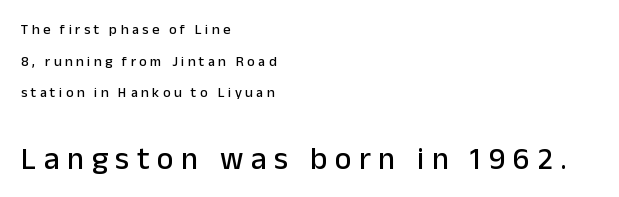
{"serif": "no", "italic": "no", "width": "normal", "stroke_contrast": "low", "x_height": "medium", "monospaced": "no", "underline": "no", "align": "left", "line_spacing": "loose", "line_spacing_ratio": 2.26, "letter_spacing": "wide", "letter_spacing_em": 0.25, "larger_block": "second", "size_ratio": 2.21, "glyph_px": 31}
